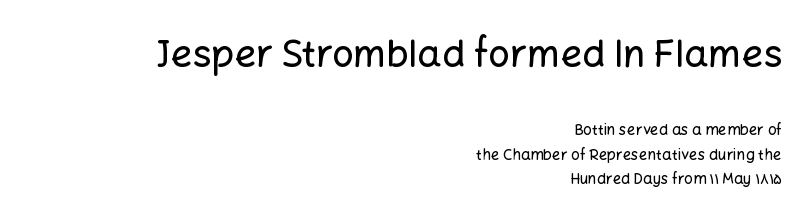
The image shows 38 px sans-serif type, upright; set right-aligned, normal line spacing (1.63x), normal letter spacing, not underlined; the first (top) block is 2.53x larger; low stroke contrast and a medium x-height.
